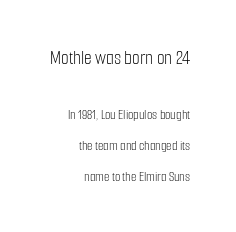
On a weight scale, this lands at 450 or below. Letters rest on an invisible, unmarked baseline. Compared with typical body copy, the letter spacing here is the same. Horizontal bands of white between lines are thick stripes. Designer's note — italics off, roman on. The initial chunk of copy outweighs the following chunk in type size.
